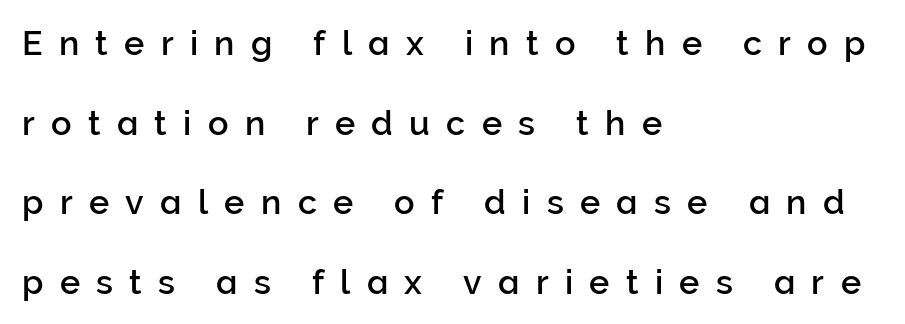
Is this a fixed-width face? No — the glyphs have proportional, varying widths. The letters carry no serifs — their stems end cleanly without finishing strokes. You can tell it's not italic because the verticals are truly vertical. The area under the type is left untouched.
